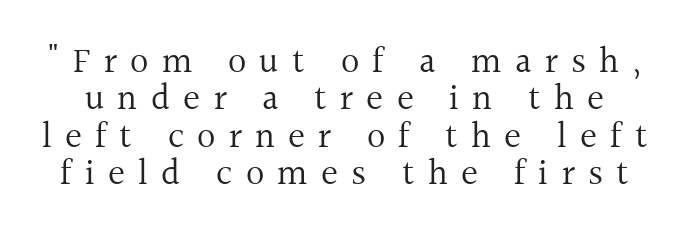
Q: Is the text bold? A: No.
Q: Is the text italic (slanted)? A: No, it is upright.
Q: Is the typeface a serif or a sans-serif typeface? A: Serif.
Q: Is the text underlined? A: No.
Q: Is the spacing between letters normal or unusually wide? A: Unusually wide.
Q: Is the spacing between lines tight, normal or loose? A: Tight.
Q: Width (condensed, normal, or wide)? A: Normal.
Q: x-height? A: Medium.
Q: Monospaced? A: No.
